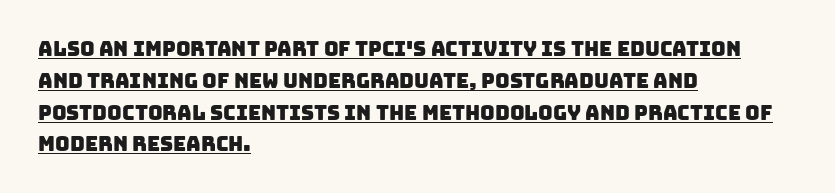
{"underline": "yes", "align": "left", "line_spacing": "normal", "line_spacing_ratio": 1.59, "letter_spacing": "normal", "letter_spacing_em": 0.0, "glyph_px": 20}
